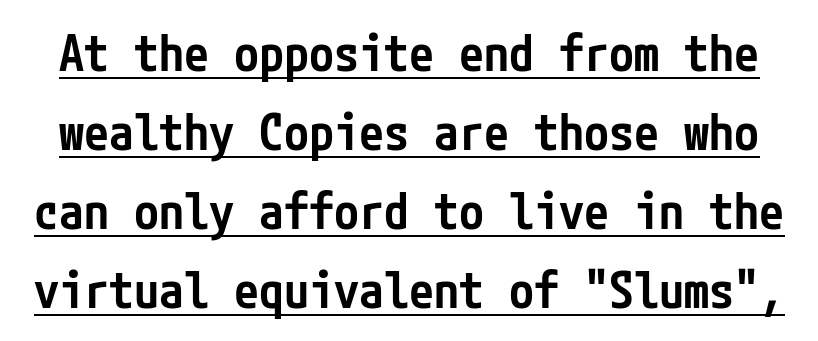
The image shows 50 px semibold, condensed sans-serif type, upright; set normal line spacing (1.58x), normal letter spacing, underlined; low stroke contrast and a medium x-height.
